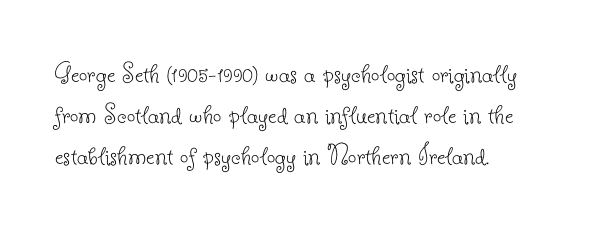
Q: Is the text bold? A: No.
Q: Is the text italic (slanted)? A: No, it is upright.
Q: Is the typeface a serif or a sans-serif typeface? A: Serif.
Q: Is the text underlined? A: No.
Q: Is the spacing between letters normal or unusually wide? A: Normal.
Q: Is the spacing between lines tight, normal or loose? A: Normal.
Q: Width (condensed, normal, or wide)? A: Normal.
Q: Stroke contrast? A: Low.
Q: x-height? A: Small.
Q: Monospaced? A: No.
